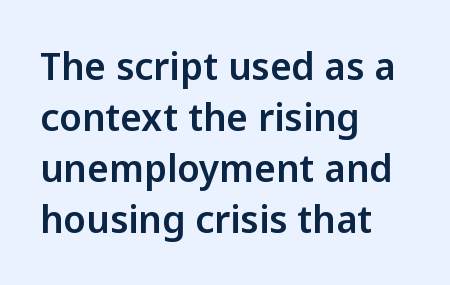
Stroke terminals: plain, sans-serif. Ordinary non-slanted type is in use. Notice how descenders clear the ascenders below comfortably — that's standard leading. Short note: letters normally spaced. Spacing verdict: proportional, widths tailored to each character.
